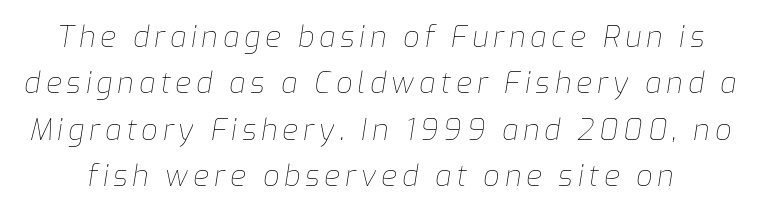
{"italic": "yes", "lean": "right", "slant_degrees": 9, "bold": "no", "weight": "thin", "width": "normal", "stroke_contrast": "low", "x_height": "medium", "monospaced": "no", "underline": "no", "line_spacing": "normal", "line_spacing_ratio": 1.6, "glyph_px": 29}
